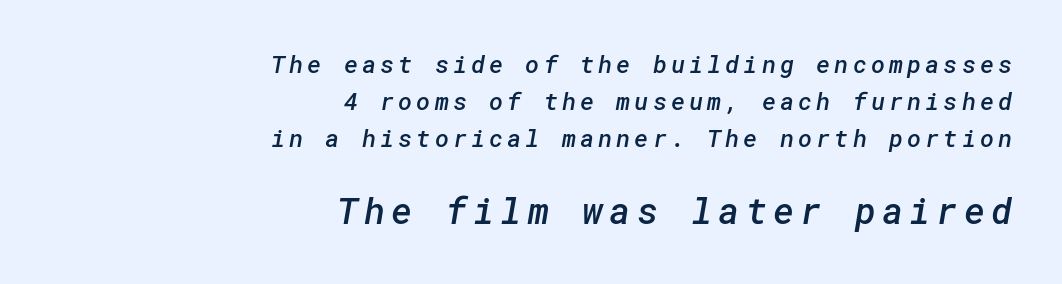
The image shows 36 px semibold sans-serif type; set right-aligned, normal line spacing (1.55x), not underlined; the second (bottom) block is 1.5x larger; low stroke contrast and a medium x-height.
